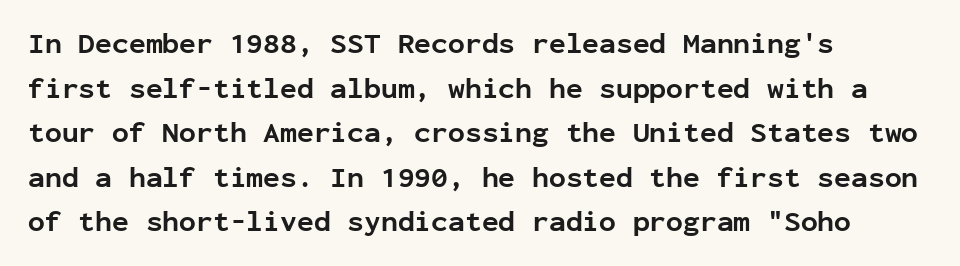
The face used here is monospaced, like something from a code editor. The face used here is a sans, in the tradition of grotesques and geometrics. You can tell it's not italic because the verticals are truly vertical. Regular leading. You could call the tracking neutral — neither tight nor loose.
